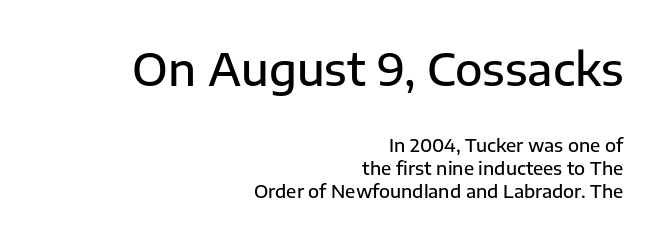
The image shows 45 px semibold sans-serif type, upright; set right-aligned, normal line spacing (1.29x), normal letter spacing, not underlined; the first (top) block is 2.5x larger; low stroke contrast and a medium x-height.
